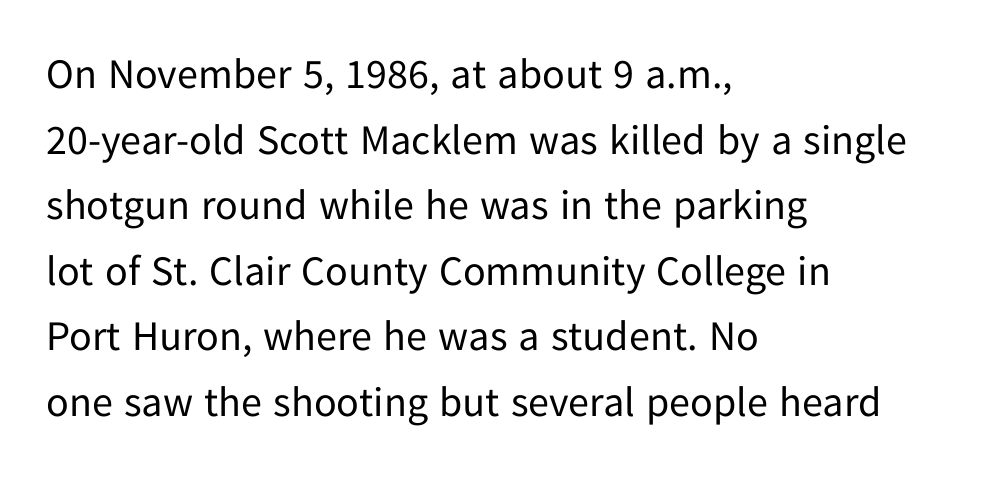
The leading is moderate, giving the passage an even texture. All the whitespace from short lines collects on the right. The strip under each line holds only bare page. Unlike italic type, these characters show no tilt at all.
